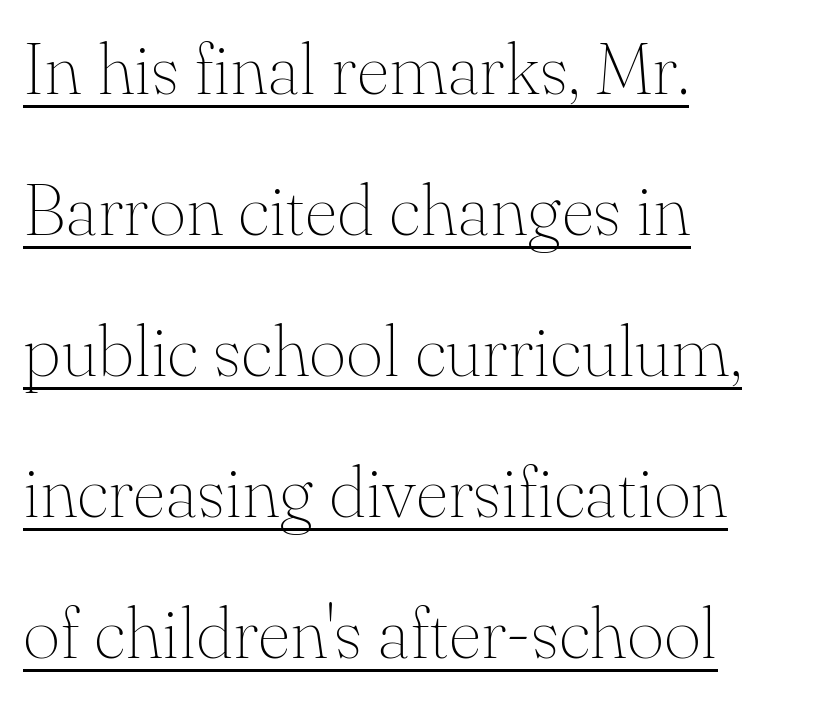
The image shows 72 px thin serif type, upright; set left-aligned, loose line spacing (1.96x), normal letter spacing, underlined; medium stroke contrast and a small x-height.
